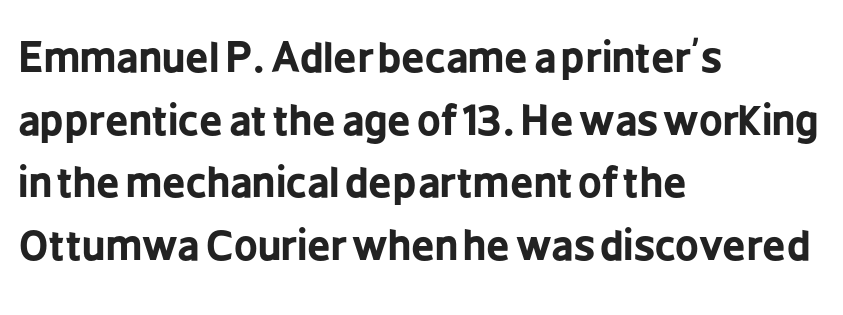
The image shows 41 px bold, condensed sans-serif type, upright; set left-aligned, normal line spacing (1.53x), normal letter spacing, not underlined; low stroke contrast and a medium x-height.
